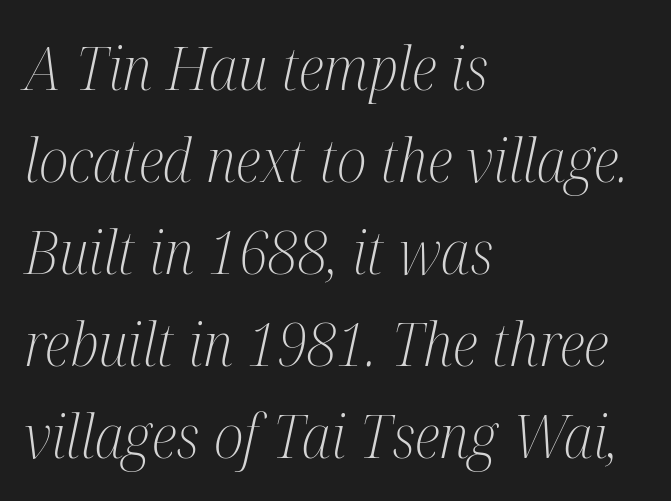
Is the stroke heavy? The answer is a plain regular-or-lighter. Leftover space on each line is placed entirely after the last word. Do the characters align in a grid? No, the font is proportional. Inter-character spacing is left at the font's built-in metrics. Is the type slanted? Yes — the strokes lean at a clear angle.
